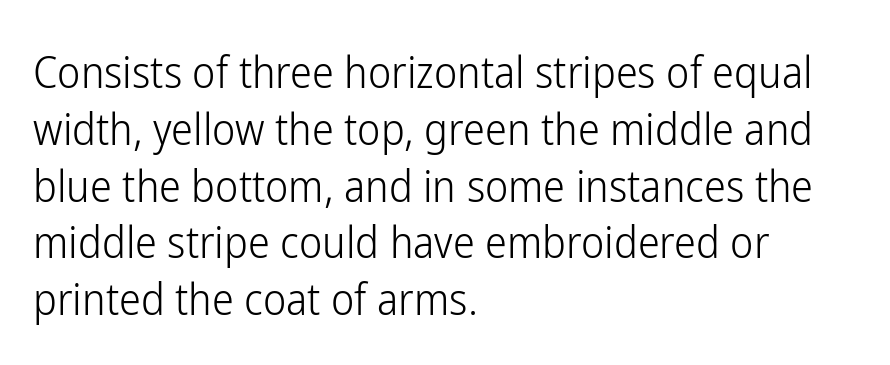
The image shows 44 px light, condensed sans-serif type, upright; set left-aligned, normal line spacing (1.29x), normal letter spacing, not underlined; low stroke contrast and a medium x-height.
